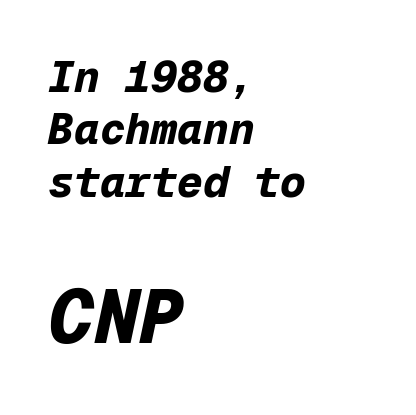
The image shows 76 px bold type, italic (leaning right), monospaced; set left-aligned, line spacing 1.22x, normal letter spacing, not underlined; the second (bottom) block is 1.77x larger; low stroke contrast and a medium x-height.
